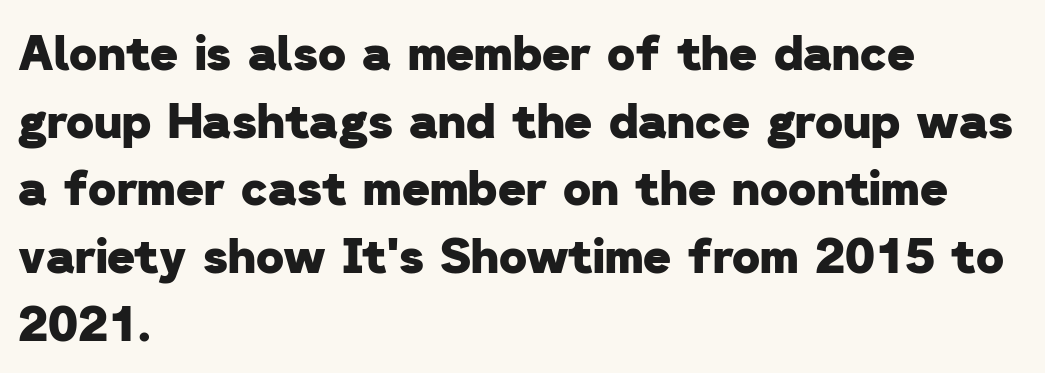
The block of text has a typical density, with ordinary space between rows. Do the characters align in a grid? No, the font is proportional. The type is set solid horizontally, with unmodified tracking. The specimen omits any rule beneath the text block's lines. Each letter's strokes conclude bluntly, with no projecting serifs.
